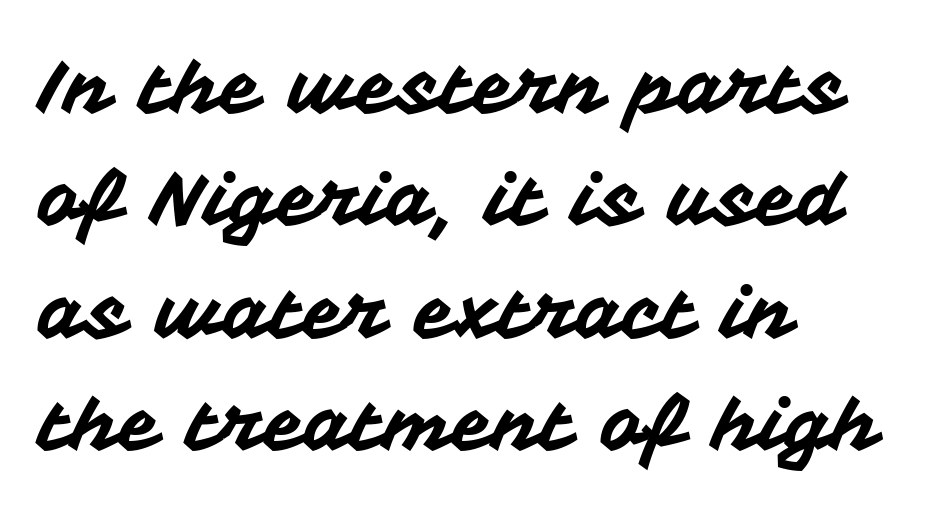
Q: Is the text italic (slanted)? A: Yes.
Q: Is the typeface a serif or a sans-serif typeface? A: Sans-serif.
Q: Is the text underlined? A: No.
Q: How is the paragraph aligned? A: Left-aligned.
Q: Is the spacing between letters normal or unusually wide? A: Normal.
Q: Is the spacing between lines tight, normal or loose? A: Normal.
Q: Width (condensed, normal, or wide)? A: Normal.
Q: Stroke contrast? A: Medium.
Q: x-height? A: Medium.
Q: Monospaced? A: No.
